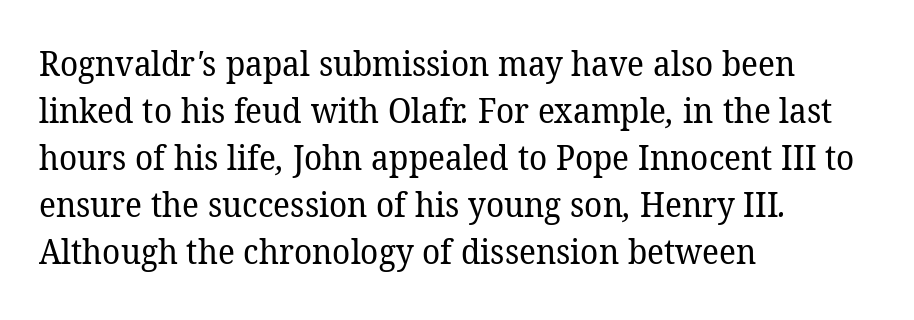
{"serif": "yes", "bold": "no", "weight": "regular", "width": "normal", "stroke_contrast": "low", "x_height": "medium", "monospaced": "no", "underline": "no", "align": "left", "line_spacing": "normal", "line_spacing_ratio": 1.38, "letter_spacing": "normal", "letter_spacing_em": 0.0, "glyph_px": 34}
